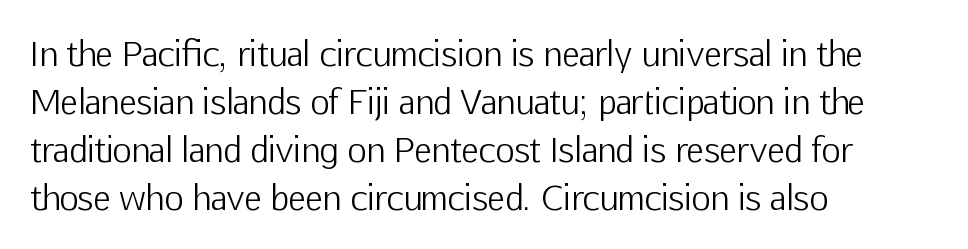
The image shows 33 px light sans-serif type, upright; set left-aligned, normal line spacing (1.45x), normal letter spacing, not underlined; low stroke contrast and a medium x-height.
